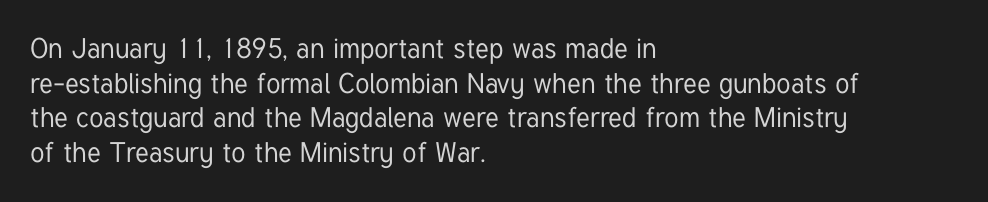
This rendering features lettering with no underline. Note the varied advance widths — an 'i' is clearly narrower than an 'm'. Teacher's note: observe the even left margin — that is flush-left alignment. Font category for this specimen: sans-serif.
